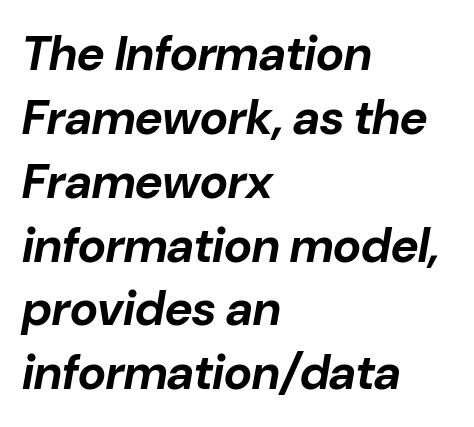
The image shows 48 px bold type, italic (leaning right); set left-aligned, normal line spacing (1.33x), normal letter spacing, not underlined; low stroke contrast and a medium x-height.
